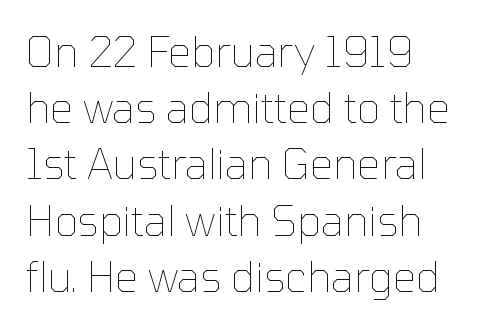
The image shows 41 px thin type, upright; set left-aligned, normal line spacing (1.37x), normal letter spacing, not underlined; low stroke contrast and a medium x-height.
